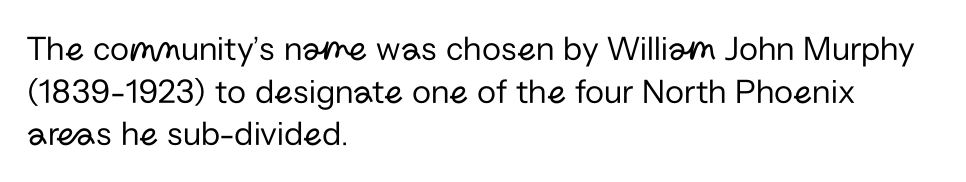
Q: Is the text bold? A: No.
Q: Is the text italic (slanted)? A: No, it is upright.
Q: Is the typeface a serif or a sans-serif typeface? A: Sans-serif.
Q: Is the text underlined? A: No.
Q: How is the paragraph aligned? A: Left-aligned.
Q: Is the spacing between letters normal or unusually wide? A: Normal.
Q: Width (condensed, normal, or wide)? A: Normal.
Q: Stroke contrast? A: Low.
Q: x-height? A: Medium.
Q: Monospaced? A: No.
